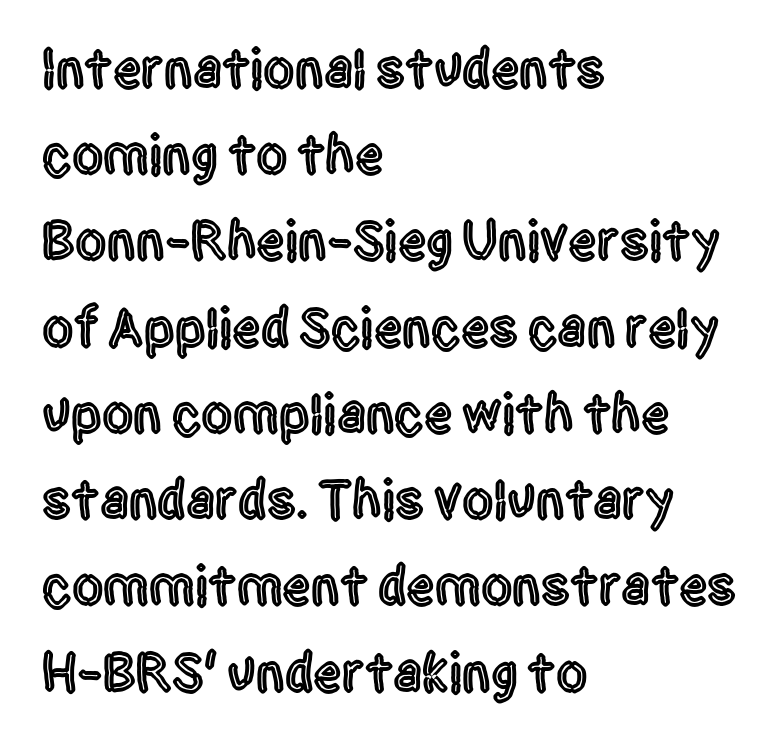
Do the characters align in a grid? No, the font is proportional. This sample uses plain, unmodified letter spacing. The passage shown is not underscored anywhere. Type style note: lacks serifs.
